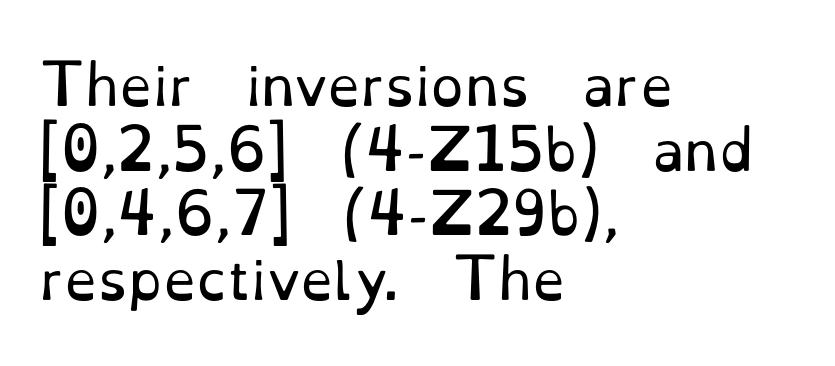
The image shows 53 px regular-weight type, upright; set left-aligned, line spacing 1.22x, normal letter spacing, not underlined; low stroke contrast and a small x-height.
